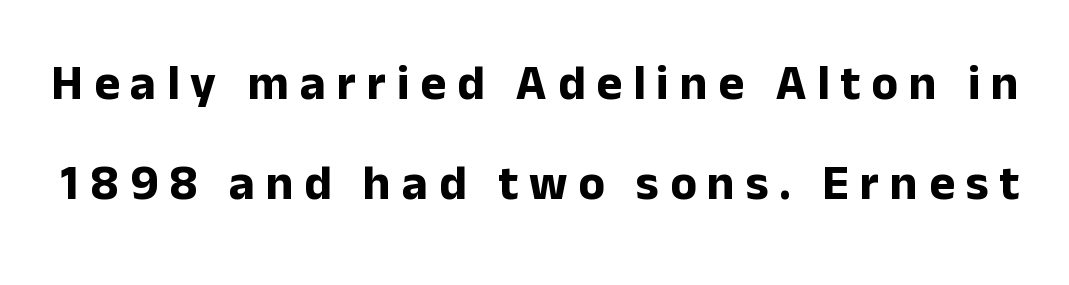
{"serif": "no", "italic": "no", "bold": "yes", "weight": "bold", "width": "normal", "stroke_contrast": "low", "x_height": "medium", "monospaced": "no", "underline": "no", "line_spacing": "loose", "line_spacing_ratio": 2.05, "letter_spacing": "wide", "letter_spacing_em": 0.22, "glyph_px": 49}
